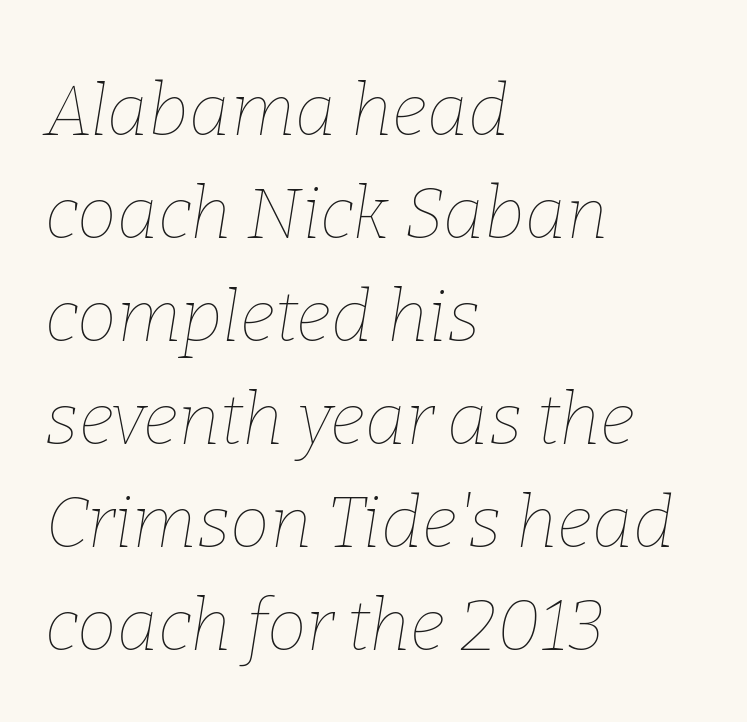
The image shows 71 px thin type, italic (leaning right); set left-aligned, normal line spacing (1.45x), normal letter spacing, not underlined; low stroke contrast and a medium x-height.
